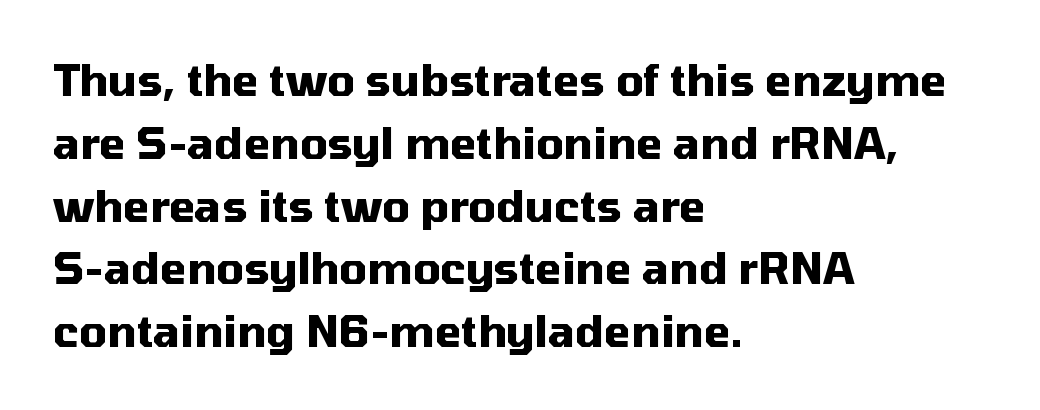
How are the letters spaced? Ordinarily, with no added tracking. The rendering uses natural spacing where letterforms have individual widths. Each line starts at the same left margin while the right side varies. The face used here is a sans, in the tradition of grotesques and geometrics. This sample uses an upright cut, with every glyph sitting square on the baseline.
